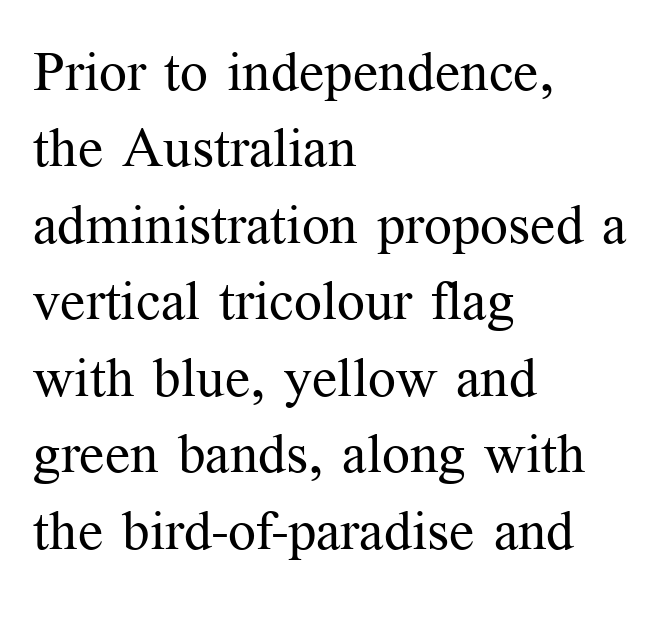
The image shows 55 px regular-weight serif type, upright; set left-aligned, normal line spacing (1.39x), normal letter spacing, not underlined; medium stroke contrast and a medium x-height.
